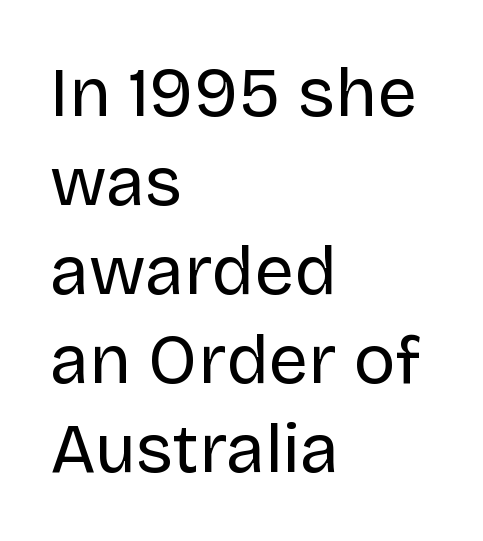
Leftover space on each line is placed entirely after the last word. The type is set solid horizontally, with unmodified tracking. Italic? Not at all — the glyphs are vertical. Counters stay open thanks to moderate or lighter strokes. I'd call this a sans setting — the letters go barefoot. The letters advance in unequal steps, a hallmark of proportional type.
